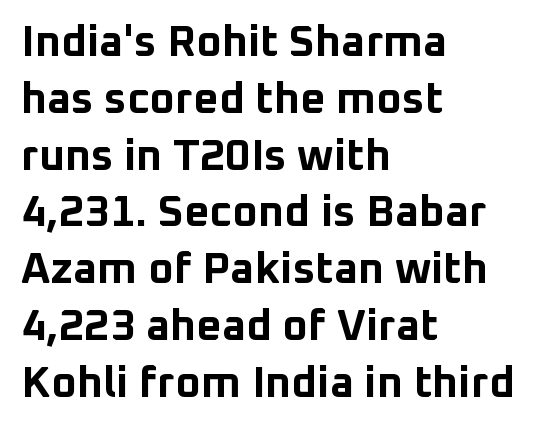
The image shows 44 px bold sans-serif type, upright; set left-aligned, normal line spacing (1.29x), normal letter spacing, not underlined; low stroke contrast and a medium x-height.
